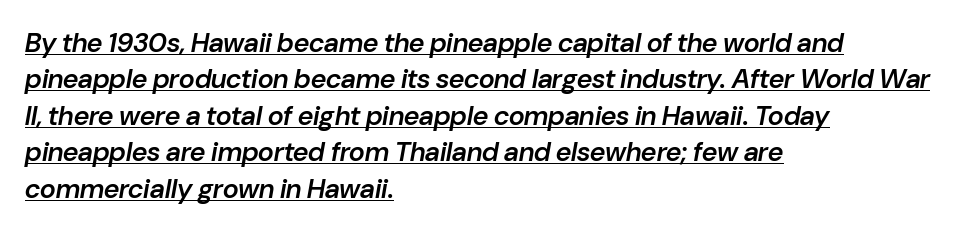
The image shows 27 px text type, italic (leaning right); set left-aligned, normal line spacing (1.35x), normal letter spacing, underlined.
